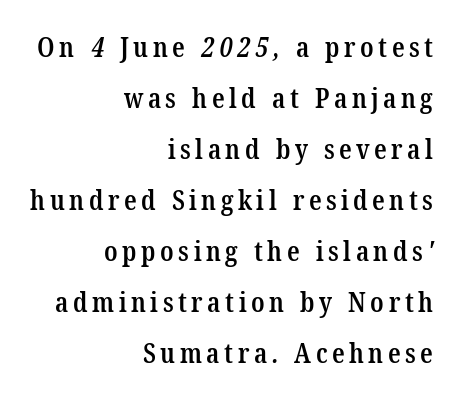
{"serif": "yes", "bold": "semi", "weight": "semibold", "width": "condensed", "stroke_contrast": "low", "x_height": "medium", "monospaced": "no", "underline": "no", "align": "right", "line_spacing_ratio": 1.82, "glyph_px": 28}
